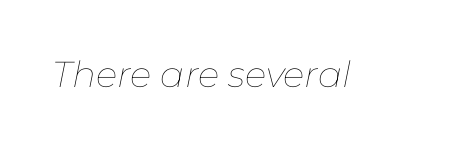
{"italic": "yes", "lean": "right", "slant_degrees": 11, "bold": "no", "weight": "thin", "width": "normal", "stroke_contrast": "low", "x_height": "medium", "monospaced": "no", "underline": "no", "letter_spacing": "normal", "letter_spacing_em": 0.0, "glyph_px": 36}
